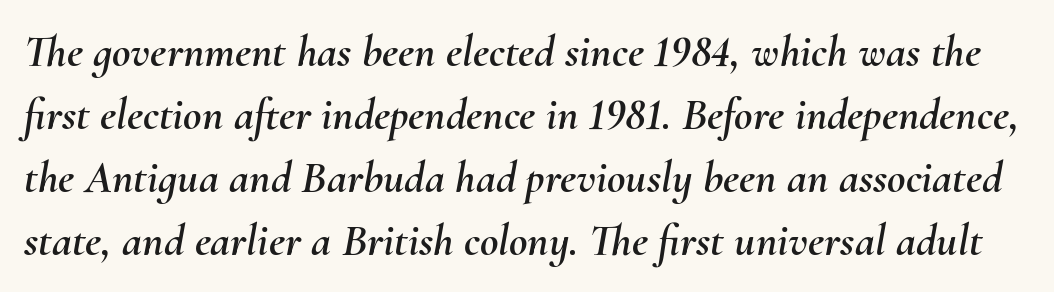
The image shows 45 px text type, italic (leaning right); set normal line spacing (1.4x), normal letter spacing, not underlined; medium stroke contrast and a small x-height.
